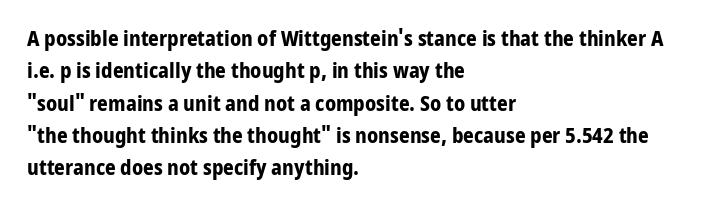
Q: Is the text bold? A: Yes.
Q: Is the text italic (slanted)? A: No, it is upright.
Q: Is the text underlined? A: No.
Q: How is the paragraph aligned? A: Left-aligned.
Q: Is the spacing between letters normal or unusually wide? A: Normal.
Q: Is the spacing between lines tight, normal or loose? A: Normal.
